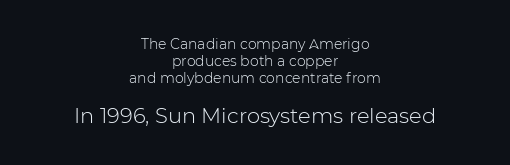
The image shows 21 px text type, upright; set centered, line spacing 1.2x, normal letter spacing, not underlined; the second (bottom) block is 1.5x larger.
